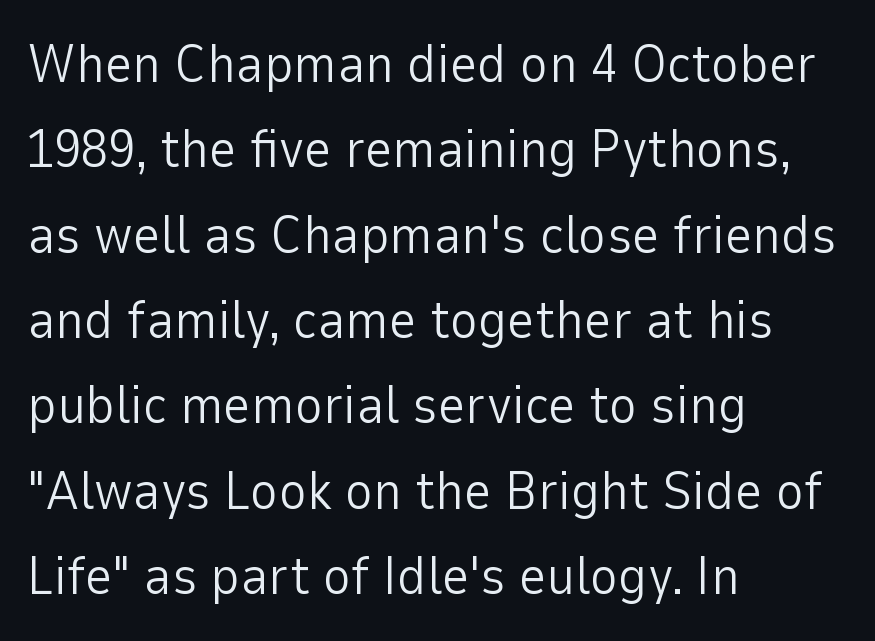
Q: Is the text bold? A: No.
Q: Is the text italic (slanted)? A: No, it is upright.
Q: Is the typeface a serif or a sans-serif typeface? A: Sans-serif.
Q: Is the text underlined? A: No.
Q: How is the paragraph aligned? A: Left-aligned.
Q: Is the spacing between letters normal or unusually wide? A: Normal.
Q: Is the spacing between lines tight, normal or loose? A: Normal.
Q: Width (condensed, normal, or wide)? A: Normal.
Q: Stroke contrast? A: Low.
Q: x-height? A: Medium.
Q: Monospaced? A: No.
